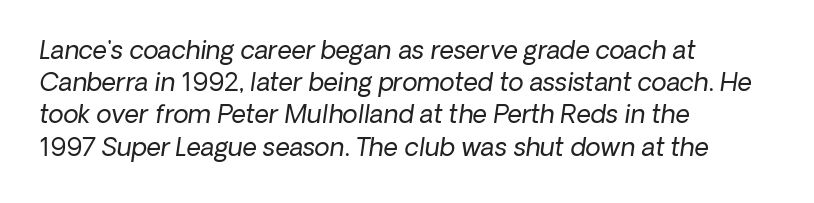
The image shows 25 px text type, italic (leaning right); set left-aligned, normal line spacing (1.29x), normal letter spacing, not underlined.
